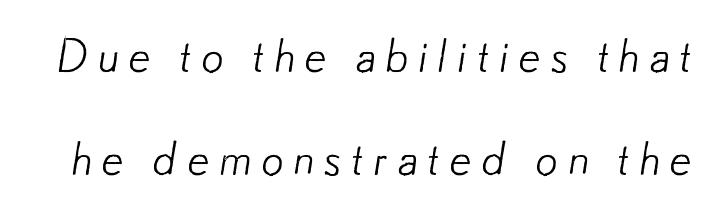
Notice the wide empty band between every row — that's loose leading. The rendering uses natural spacing where letterforms have individual widths. The letterforms stand isolated, each surrounded by extra space. The space directly below the letters is spotless. Unlike a traditional serif, this face leaves its strokes unadorned.
